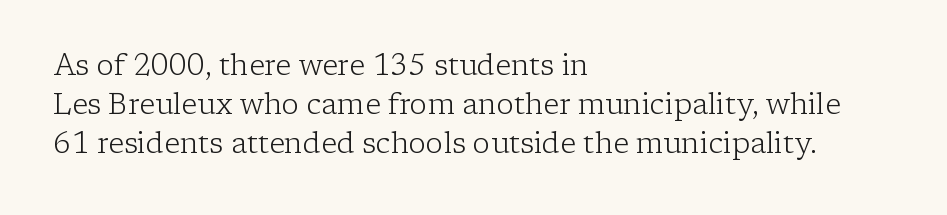
{"serif": "yes", "italic": "no", "bold": "no", "weight": "light", "width": "normal", "stroke_contrast": "low", "x_height": "medium", "monospaced": "no", "underline": "no", "align": "left", "line_spacing": "normal", "line_spacing_ratio": 1.35, "letter_spacing": "normal", "letter_spacing_em": 0.0, "glyph_px": 29}
